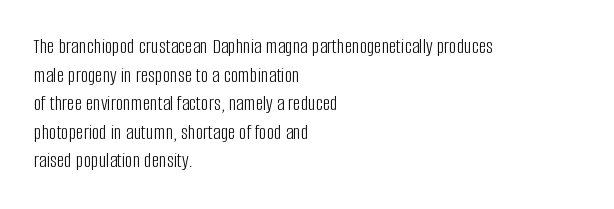
{"italic": "no", "bold": "no", "underline": "no", "align": "left", "line_spacing": "normal", "line_spacing_ratio": 1.36, "letter_spacing": "normal", "letter_spacing_em": 0.0, "glyph_px": 21}
